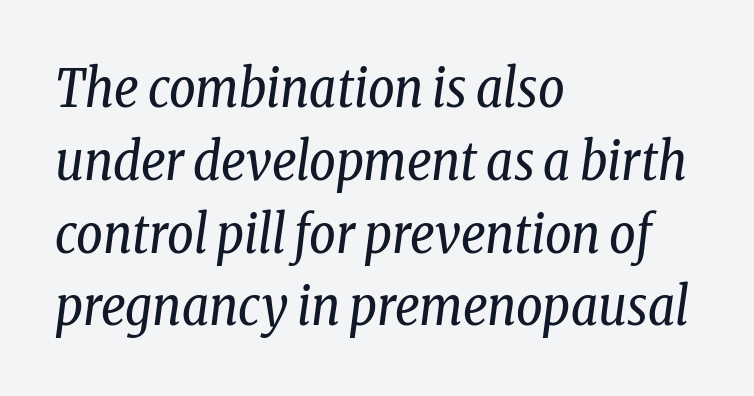
Q: Is the text bold? A: No.
Q: Is the text italic (slanted)? A: Yes, it leans right by about 8 degrees.
Q: Is the typeface a serif or a sans-serif typeface? A: Serif.
Q: Is the text underlined? A: No.
Q: How is the paragraph aligned? A: Left-aligned.
Q: Is the spacing between letters normal or unusually wide? A: Normal.
Q: Is the spacing between lines tight, normal or loose? A: Normal.
Q: Width (condensed, normal, or wide)? A: Condensed.
Q: Stroke contrast? A: Low.
Q: x-height? A: Medium.
Q: Monospaced? A: No.
